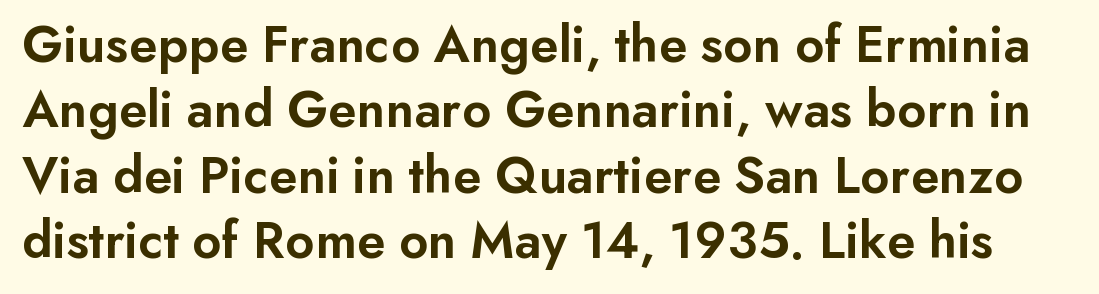
The strip under each line holds only bare page. The face used here is a semibold: visibly heavier than regular, lighter than bold. Here the designer chose a conventional face with non-uniform glyph widths. Look at the bottom of the vertical strokes: they stop flat, with no serifs.
